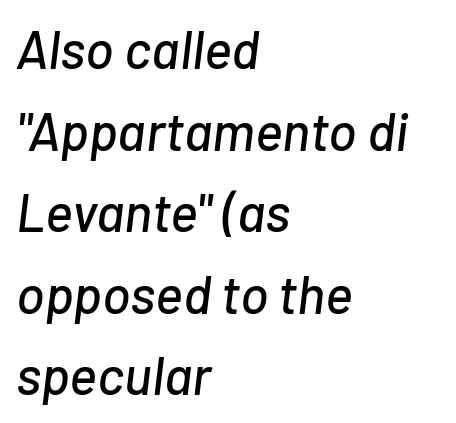
{"italic": "yes", "lean": "right", "slant_degrees": 7, "width": "normal", "stroke_contrast": "low", "x_height": "medium", "monospaced": "no", "underline": "no", "align": "left", "line_spacing": "normal", "line_spacing_ratio": 1.54, "letter_spacing": "normal", "letter_spacing_em": 0.0, "glyph_px": 53}
